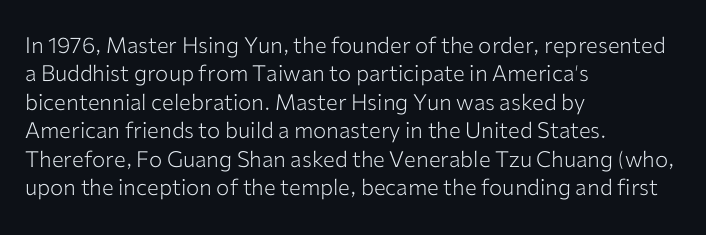
Rule under the text: the space is simply empty. Honestly, the letter spacing is just normal — you wouldn't notice it. The font's upright variant was chosen for this text. The strokes are not fattened; the text isn't bold. Layout note: lines flush left. The designer left line spacing at the default.
